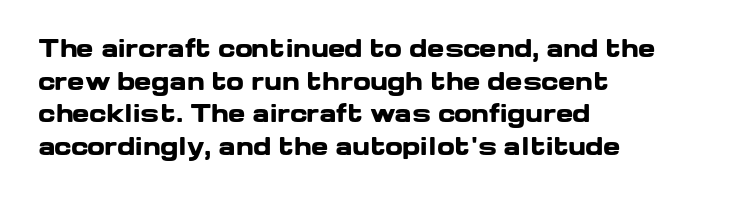
{"italic": "no", "bold": "yes", "underline": "no", "align": "left", "line_spacing": "normal", "line_spacing_ratio": 1.42, "letter_spacing": "normal", "letter_spacing_em": 0.0, "glyph_px": 23}
